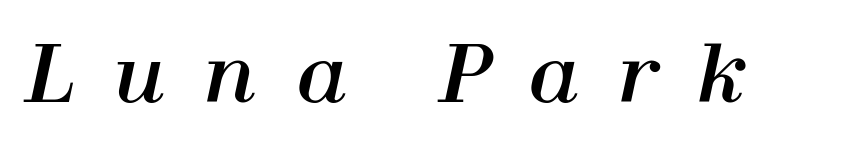
The image shows 78 px text type, italic (leaning right); set unusually wide letter spacing (+0.49 em), not underlined; high stroke contrast and a medium x-height.
